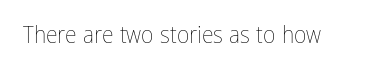
Only glyphs here, with clear space below each row. Notice how the stems are strictly vertical — no italics here. Between one letter and the next there's only the usual sliver of space. Is this a heavy cut? Hardly; it is regular or lighter.
